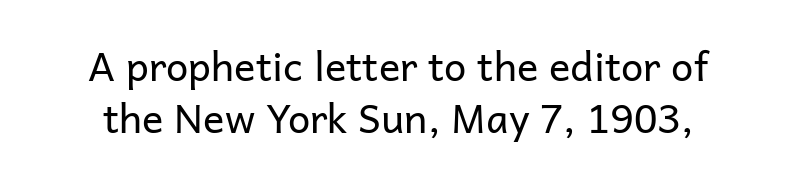
{"serif": "no", "italic": "no", "bold": "no", "weight": "regular", "width": "normal", "stroke_contrast": "low", "x_height": "medium", "monospaced": "no", "underline": "no", "line_spacing": "normal", "line_spacing_ratio": 1.29, "letter_spacing": "normal", "letter_spacing_em": 0.0, "glyph_px": 40}
